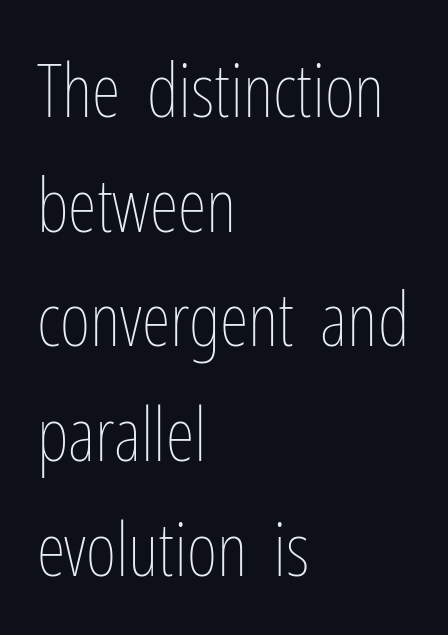
The letters advance in unequal steps, a hallmark of proportional type. Weight: not bold — regular or lighter. Compared with typical paragraphs, the rows here are spaced about the same. What stands out about the letter spacing? Nothing — it is the standard amount. Line beginnings align vertically; line endings do not. Notice how the stems are strictly vertical — no italics here.
